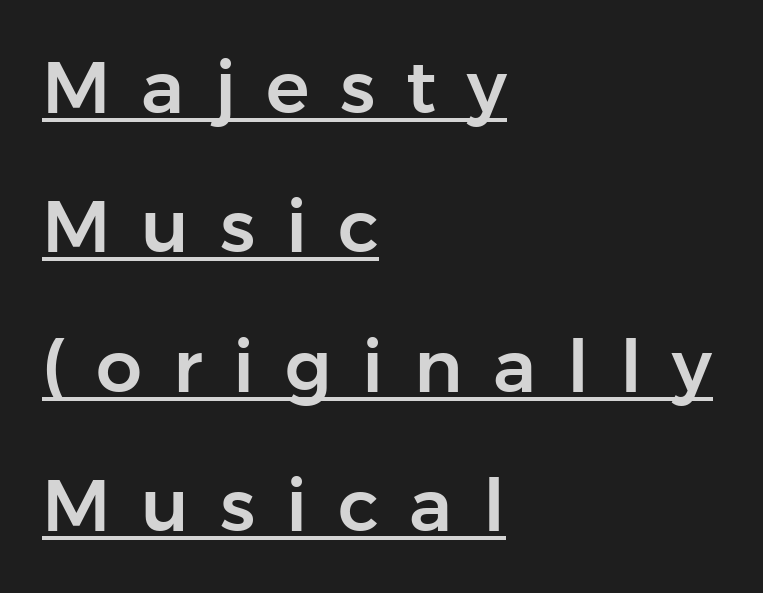
The image shows 73 px sans-serif type, upright; set left-aligned, loose line spacing (1.91x), unusually wide letter spacing (+0.42 em), underlined; low stroke contrast and a medium x-height.
